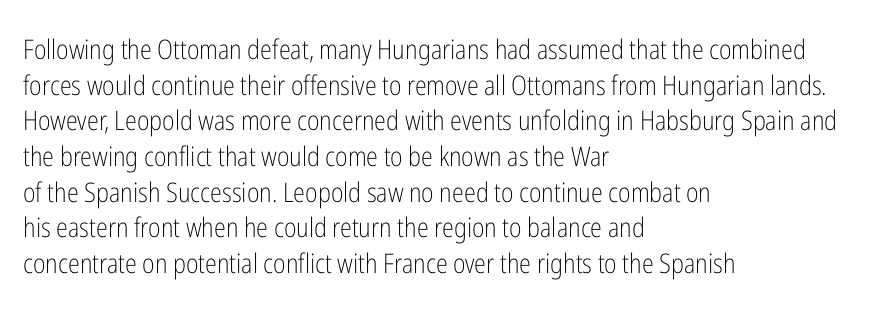
The image shows 27 px text type, upright; set left-aligned, normal line spacing (1.32x), normal letter spacing, not underlined.
